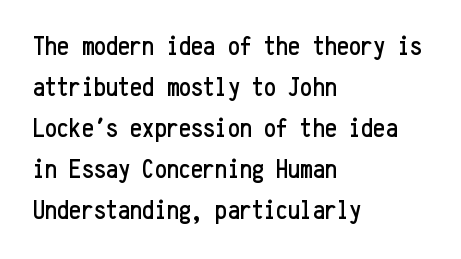
The image shows 27 px text type, upright; set left-aligned, normal line spacing (1.52x), normal letter spacing, not underlined.
